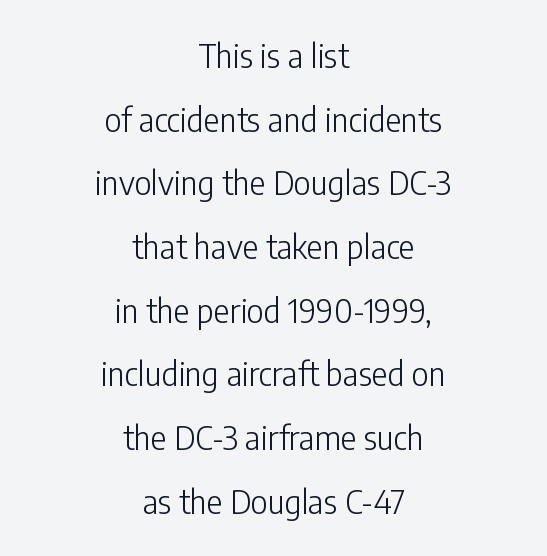
The lettering holds an erect, upright posture throughout. Letter spacing: default. The passage shown is typed in a proportional face where columns would drift. The text was rendered using a sans face with plain stroke endings. Is there much room between lines? Yes — plenty of vertical air separates them.
